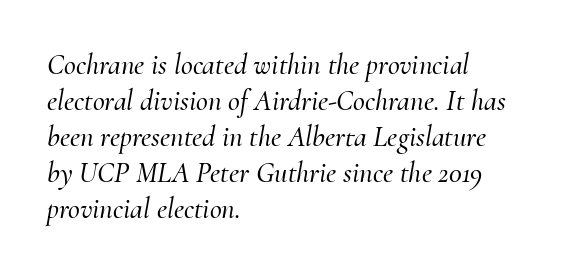
The image shows 29 px serif type, italic (leaning right); set left-aligned, line spacing 1.24x, normal letter spacing, not underlined; medium stroke contrast and a small x-height.
